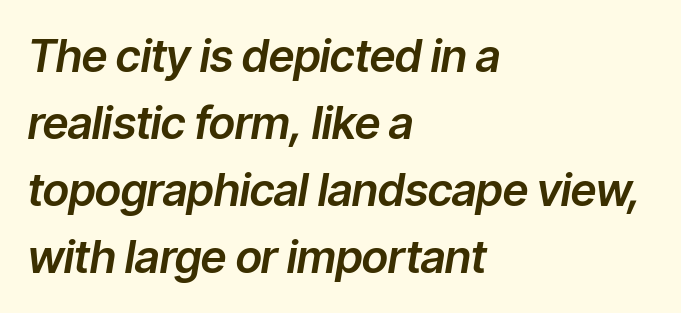
The image shows 45 px text type, italic (leaning right); set left-aligned, normal line spacing (1.49x), normal letter spacing, not underlined; low stroke contrast and a medium x-height.
